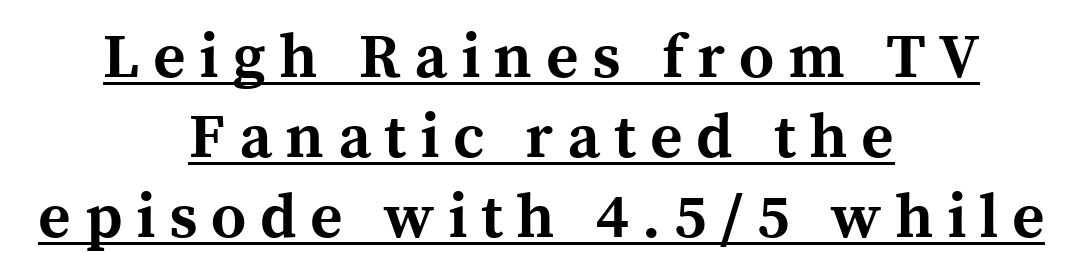
Q: Is the text bold? A: Yes.
Q: Is the text italic (slanted)? A: No, it is upright.
Q: Is the typeface a serif or a sans-serif typeface? A: Serif.
Q: Is the text underlined? A: Yes.
Q: How is the paragraph aligned? A: Centered.
Q: Is the spacing between letters normal or unusually wide? A: Unusually wide.
Q: Is the spacing between lines tight, normal or loose? A: Normal.
Q: Width (condensed, normal, or wide)? A: Normal.
Q: x-height? A: Medium.
Q: Monospaced? A: No.
